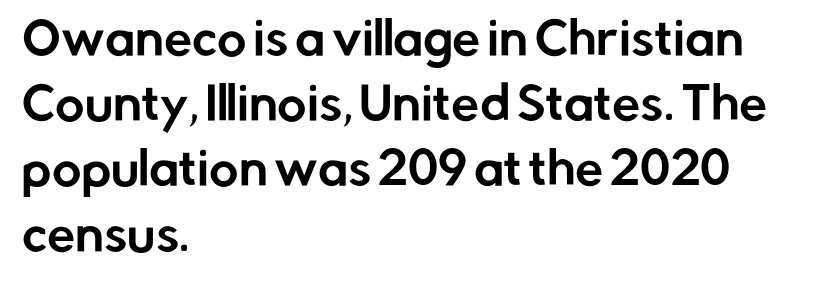
The image shows 45 px sans-serif type, upright; set left-aligned, normal line spacing (1.45x), normal letter spacing, not underlined; low stroke contrast and a medium x-height.
